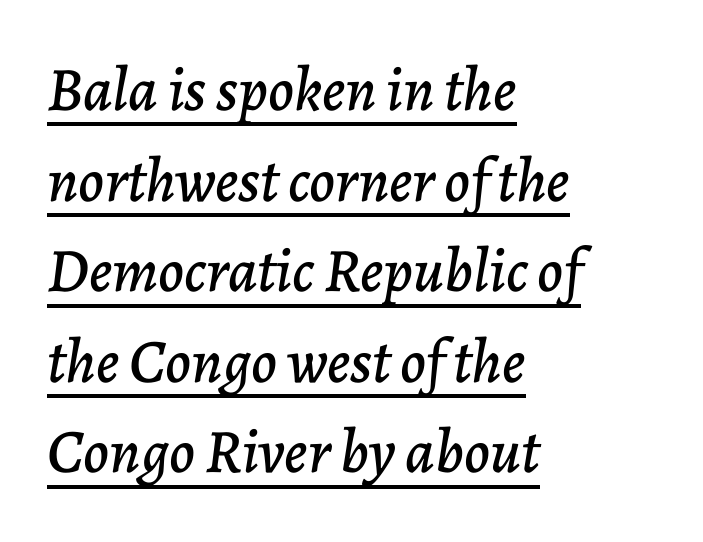
{"italic": "yes", "lean": "right", "slant_degrees": 7, "width": "normal", "stroke_contrast": "low", "x_height": "medium", "monospaced": "no", "underline": "yes", "align": "left", "line_spacing": "normal", "line_spacing_ratio": 1.46, "letter_spacing": "normal", "letter_spacing_em": 0.0, "glyph_px": 62}
